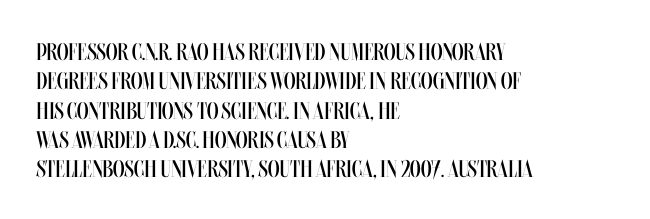
{"italic": "no", "bold": "no", "underline": "no", "align": "left", "line_spacing_ratio": 1.22, "letter_spacing": "normal", "letter_spacing_em": 0.0, "glyph_px": 24}
